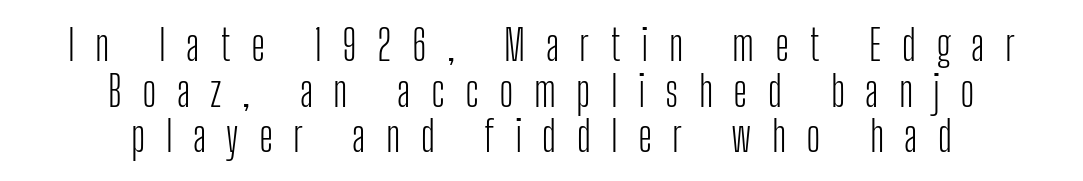
Q: Is the text bold? A: No.
Q: Is the text italic (slanted)? A: No, it is upright.
Q: Is the typeface a serif or a sans-serif typeface? A: Sans-serif.
Q: Is the text underlined? A: No.
Q: How is the paragraph aligned? A: Centered.
Q: Is the spacing between letters normal or unusually wide? A: Unusually wide.
Q: Is the spacing between lines tight, normal or loose? A: Tight.
Q: Width (condensed, normal, or wide)? A: Condensed.
Q: Stroke contrast? A: Low.
Q: x-height? A: Medium.
Q: Monospaced? A: No.
